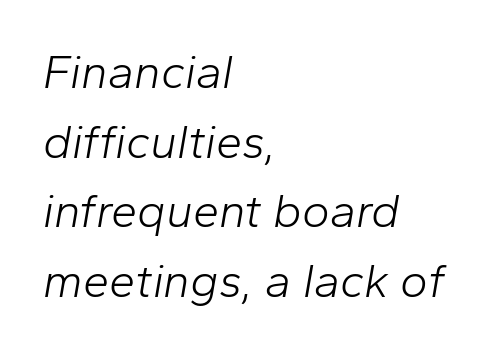
Q: Is the text bold? A: No.
Q: Is the text italic (slanted)? A: Yes, it leans right by about 10 degrees.
Q: Is the text underlined? A: No.
Q: How is the paragraph aligned? A: Left-aligned.
Q: Is the spacing between letters normal or unusually wide? A: Normal.
Q: Is the spacing between lines tight, normal or loose? A: Normal.
Q: Width (condensed, normal, or wide)? A: Normal.
Q: Stroke contrast? A: Low.
Q: x-height? A: Medium.
Q: Monospaced? A: No.
